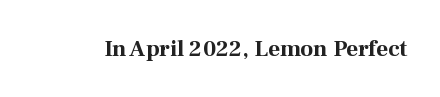
Notice how thick the strokes are: this is what a full bold looks like. In terms of letterspacing, this is plain default setting. The specimen omits any rule beneath the text block's lines. The lettering stays uniformly vertical, giving the passage a roman look.
